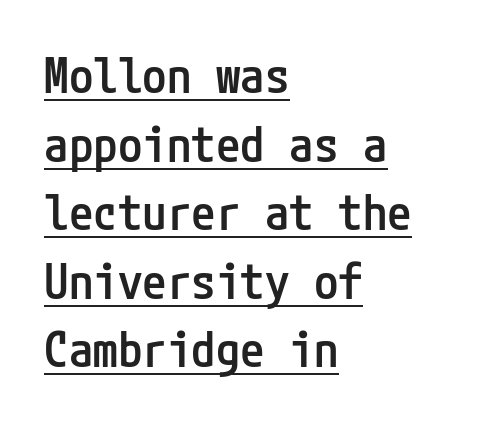
Is there any slant? The stems are plumb. The text was rendered using a sans face with plain stroke endings. The face used here appears with an underline applied. The strokes are fattened partway — semibold, not bold. The line-height multiplier appears to be the usual default. Short note: letters normally spaced.
